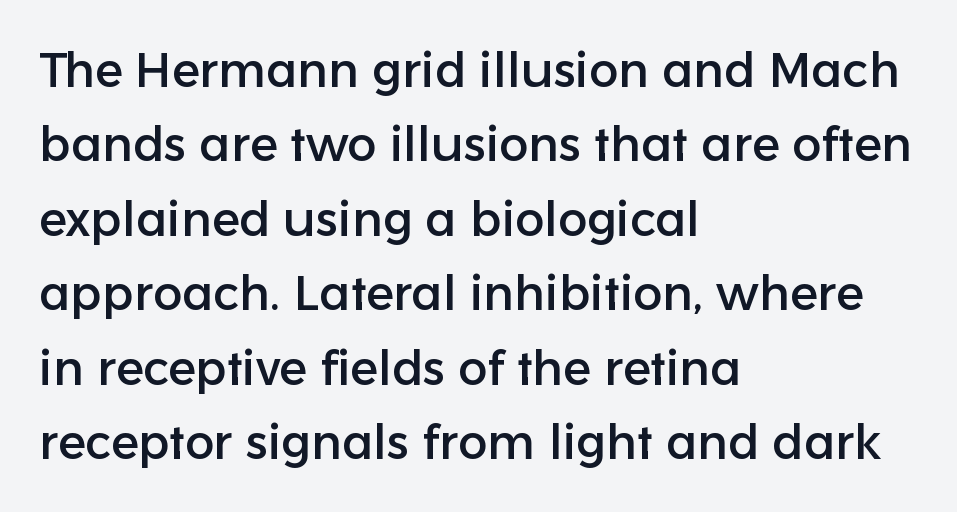
{"serif": "no", "italic": "no", "width": "normal", "stroke_contrast": "low", "x_height": "medium", "monospaced": "no", "underline": "no", "align": "left", "line_spacing": "normal", "line_spacing_ratio": 1.52, "letter_spacing": "normal", "letter_spacing_em": 0.0, "glyph_px": 49}
